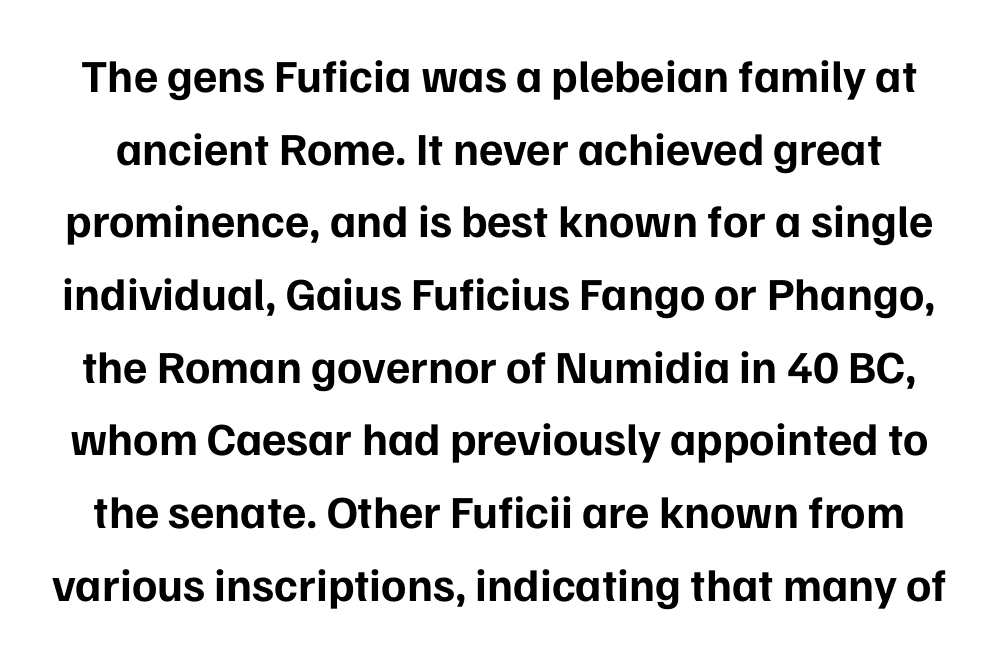
{"serif": "no", "italic": "no", "bold": "yes", "weight": "bold", "width": "normal", "stroke_contrast": "low", "x_height": "medium", "monospaced": "no", "underline": "no", "line_spacing": "normal", "line_spacing_ratio": 1.58, "letter_spacing": "normal", "letter_spacing_em": 0.0, "glyph_px": 46}
